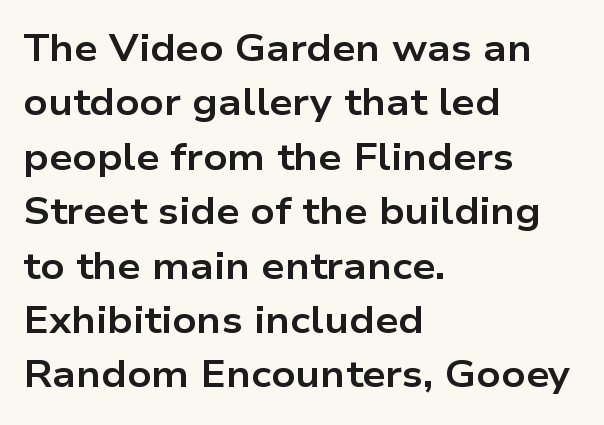
{"serif": "no", "italic": "no", "bold": "yes", "weight": "bold", "width": "wide", "stroke_contrast": "low", "x_height": "medium", "monospaced": "no", "underline": "no", "align": "left", "line_spacing": "normal", "line_spacing_ratio": 1.47, "letter_spacing": "normal", "letter_spacing_em": 0.0, "glyph_px": 37}
